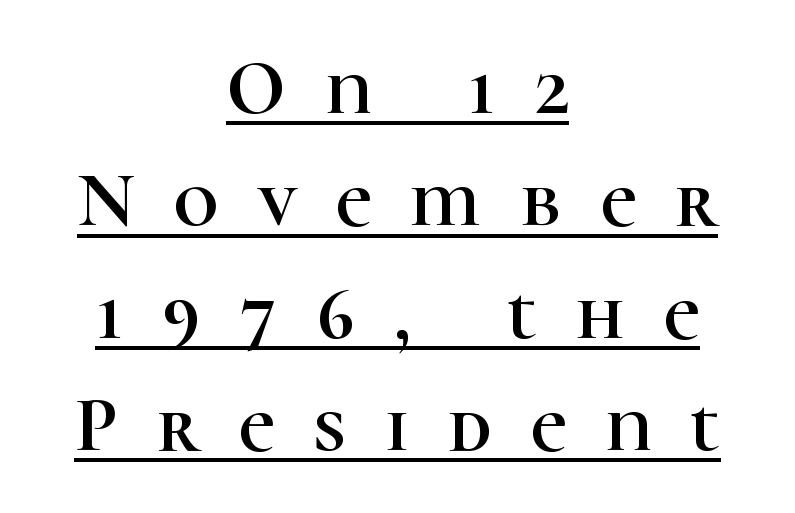
The type is letterspaced generously, with wide tracking. Baseline-to-baseline distance is the conventional proportion of letter height. The passage shown is typed in a proportional face where columns would drift. The lettering holds an erect, upright posture throughout. The face used here appears with an underline applied.
